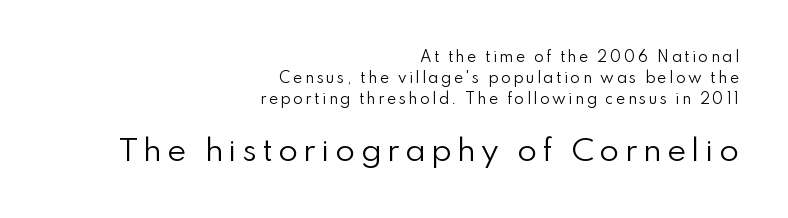
Q: Is the text bold? A: No.
Q: Is the text italic (slanted)? A: No, it is upright.
Q: Is the typeface a serif or a sans-serif typeface? A: Sans-serif.
Q: Is the text underlined? A: No.
Q: How is the paragraph aligned? A: Right-aligned.
Q: Is the spacing between lines tight, normal or loose? A: Normal.
Q: Which block of text is set in a larger size, the first (top) or the second (bottom)? A: The second (bottom) one.
Q: Width (condensed, normal, or wide)? A: Normal.
Q: Stroke contrast? A: Low.
Q: x-height? A: Small.
Q: Monospaced? A: No.
